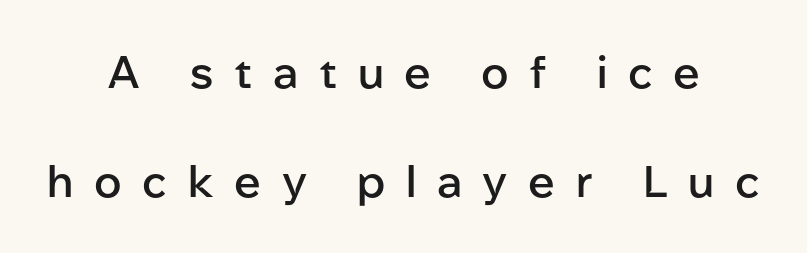
Examine the stroke ends and you'll find no serifs. The tracking jumps out immediately: characters are airy and widely separated. Type without underlining. This sample is center-justified, so both line endings float freely. Slightly chunky letters — semibold, I'd say, not full bold.
